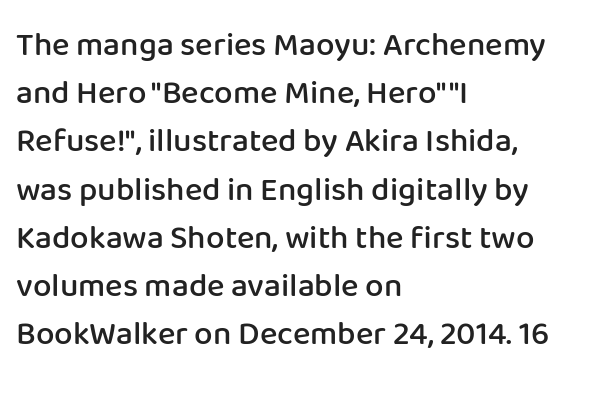
{"serif": "no", "italic": "no", "bold": "semi", "weight": "semibold", "width": "normal", "stroke_contrast": "low", "x_height": "medium", "monospaced": "no", "underline": "no", "align": "left", "line_spacing": "normal", "line_spacing_ratio": 1.46, "letter_spacing": "normal", "letter_spacing_em": 0.0, "glyph_px": 33}
